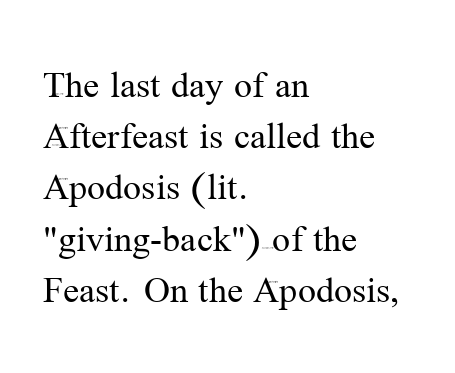
The passage shown is typed in a proportional face where columns would drift. The strokes carry an ordinary text weight at most. Short note: letters normally spaced. The typesetter chose a ragged-right arrangement here. The face used here is seriffed, in the tradition of book romans.
